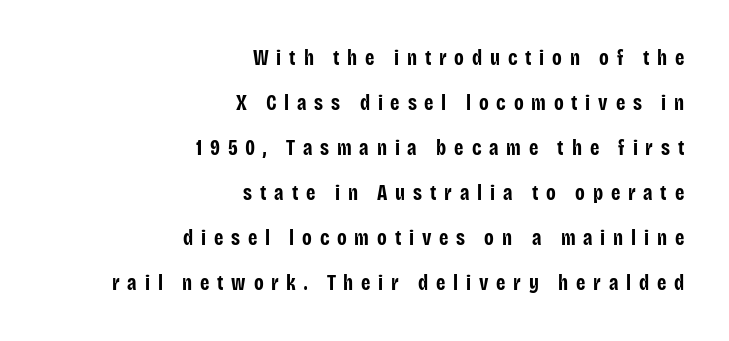
The image shows 21 px bold type, upright; set right-aligned, loose line spacing (2.14x), unusually wide letter spacing (+0.37 em), not underlined.
